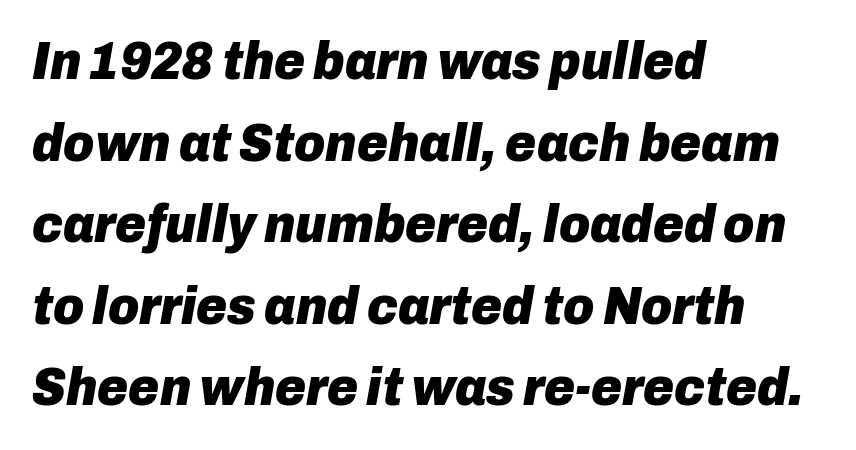
Q: Is the text bold? A: Yes.
Q: Is the text italic (slanted)? A: Yes, it leans right by about 10 degrees.
Q: Is the text underlined? A: No.
Q: How is the paragraph aligned? A: Left-aligned.
Q: Is the spacing between letters normal or unusually wide? A: Normal.
Q: Is the spacing between lines tight, normal or loose? A: Normal.
Q: Width (condensed, normal, or wide)? A: Normal.
Q: Stroke contrast? A: Low.
Q: x-height? A: Medium.
Q: Monospaced? A: No.
